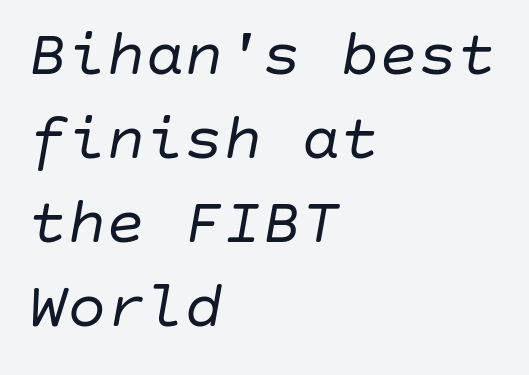
Q: Is the text bold? A: No.
Q: Is the text italic (slanted)? A: Yes, it leans right by about 10 degrees.
Q: Is the text underlined? A: No.
Q: How is the paragraph aligned? A: Left-aligned.
Q: Is the spacing between letters normal or unusually wide? A: Normal.
Q: Is the spacing between lines tight, normal or loose? A: Normal.
Q: Width (condensed, normal, or wide)? A: Normal.
Q: Stroke contrast? A: Low.
Q: x-height? A: Large.
